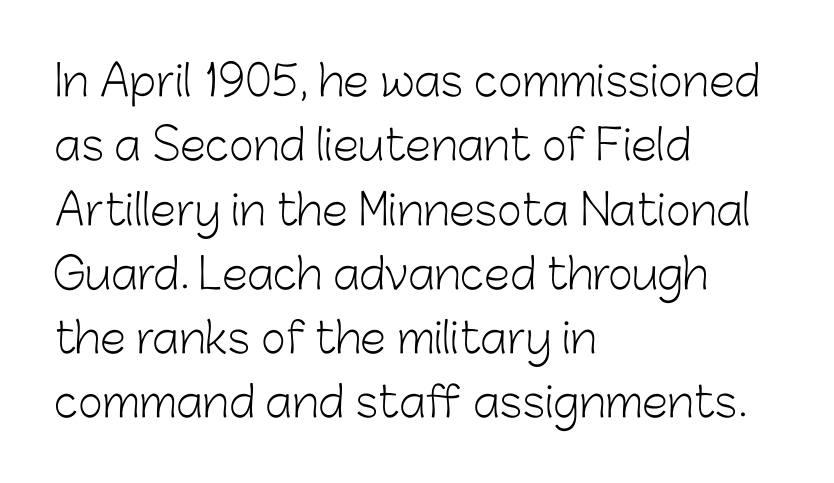
Tracking here is standard; glyphs follow each other at the usual distance. Style check: upright. Is there much room between lines? A standard amount, neither cramped nor airy. I'd call this a sans setting — the letters go barefoot. Varying glyph widths throughout — classic text-font behaviour. Is the type heavy? It reads as light-to-regular instead.
